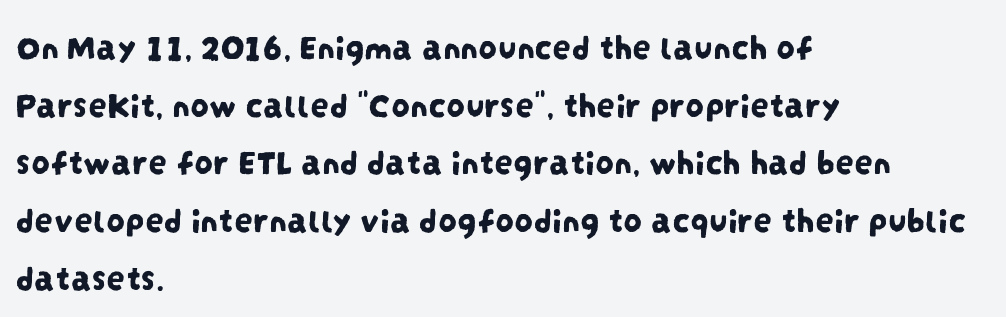
The image shows 37 px condensed sans-serif type; set left-aligned, normal line spacing (1.56x), normal letter spacing, not underlined; low stroke contrast and a large x-height.
